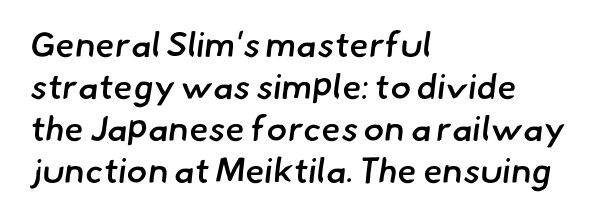
The image shows 35 px semibold sans-serif type; set left-aligned, line spacing 1.2x, normal letter spacing, not underlined; low stroke contrast and a small x-height.
